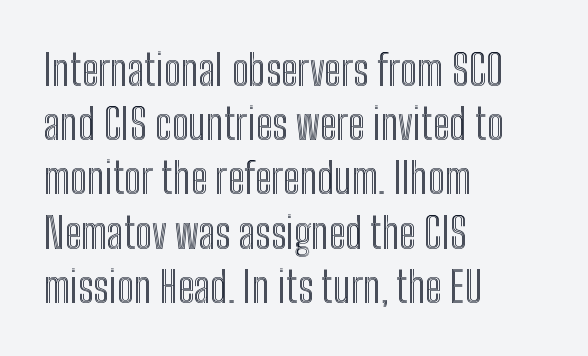
The image shows 42 px condensed type, upright; set left-aligned, normal line spacing (1.29x), normal letter spacing, not underlined; a medium x-height.
